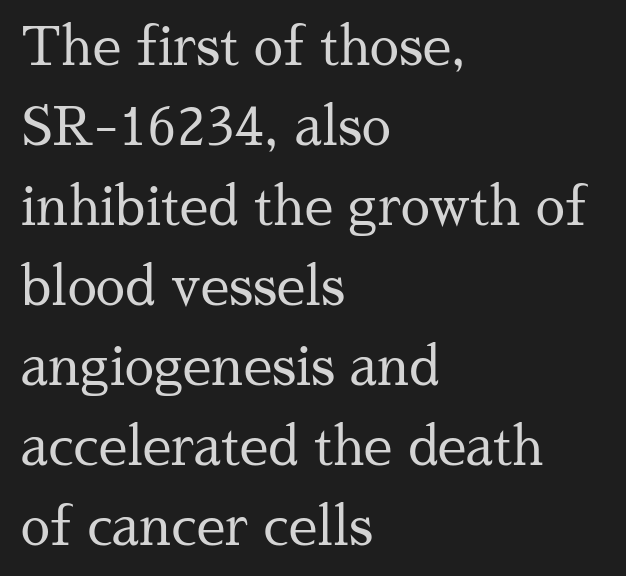
Q: Is the text bold? A: No.
Q: Is the text italic (slanted)? A: No, it is upright.
Q: Is the typeface a serif or a sans-serif typeface? A: Serif.
Q: Is the text underlined? A: No.
Q: How is the paragraph aligned? A: Left-aligned.
Q: Is the spacing between letters normal or unusually wide? A: Normal.
Q: Is the spacing between lines tight, normal or loose? A: Normal.
Q: Width (condensed, normal, or wide)? A: Normal.
Q: Stroke contrast? A: Medium.
Q: x-height? A: Medium.
Q: Monospaced? A: No.
